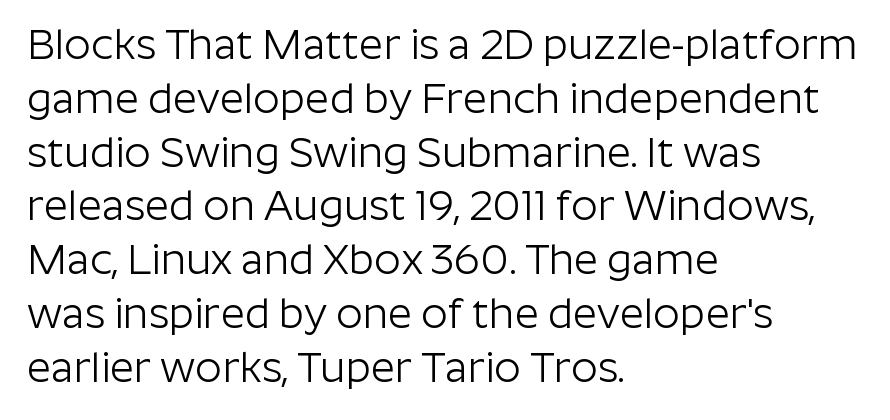
The passage shown stacks its lines at a standard gap. Horizontal alignment here is leftward, the default for most running prose. Summary of weight: not heavy and not bold. Here the glyphs are tracked normally, forming tight word shapes. Each letter keeps its own natural width here, so spacing adapts to shape.
